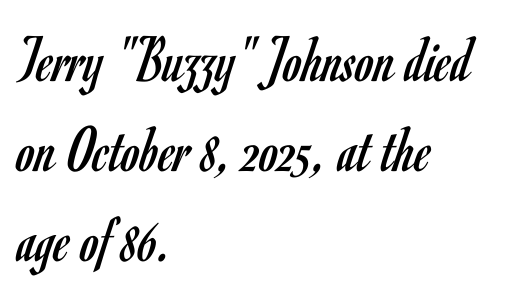
Stems here are at most as thick as an everyday book face. The letters carry no serifs — their stems end cleanly without finishing strokes. Looks like regular typesetting: each glyph gets only the width it needs. Students, note that the glyphs here touch the page at normal intervals. Teacher's note: observe the even left margin — that is flush-left alignment.
